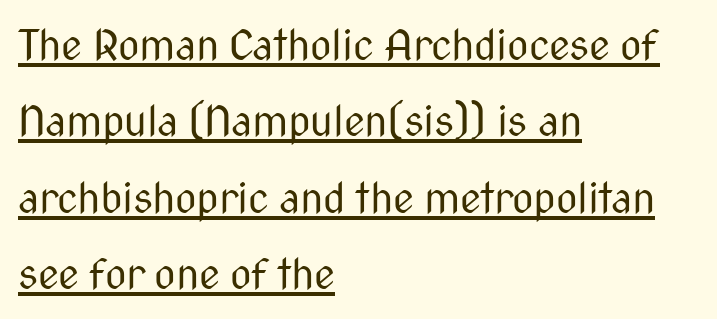
Q: Is the text bold? A: No.
Q: Is the text italic (slanted)? A: No, it is upright.
Q: Is the typeface a serif or a sans-serif typeface? A: Sans-serif.
Q: Is the text underlined? A: Yes.
Q: How is the paragraph aligned? A: Left-aligned.
Q: Is the spacing between letters normal or unusually wide? A: Normal.
Q: Width (condensed, normal, or wide)? A: Condensed.
Q: Stroke contrast? A: Medium.
Q: x-height? A: Medium.
Q: Monospaced? A: No.
